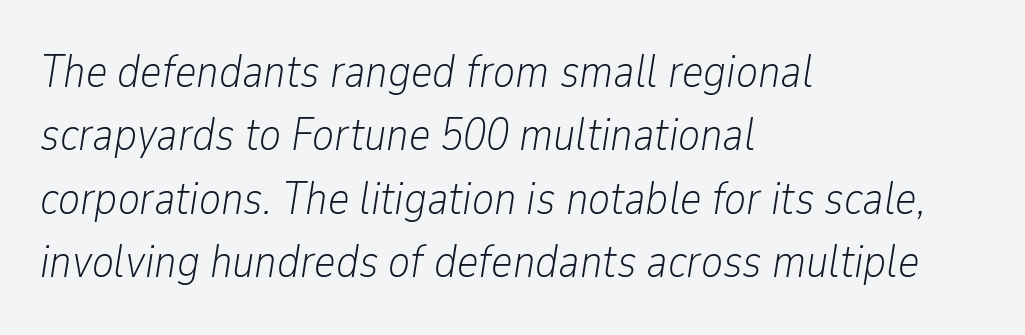
Q: Is the text bold? A: No.
Q: Is the text italic (slanted)? A: Yes, it leans right by about 9 degrees.
Q: Is the text underlined? A: No.
Q: How is the paragraph aligned? A: Left-aligned.
Q: Is the spacing between letters normal or unusually wide? A: Normal.
Q: Is the spacing between lines tight, normal or loose? A: Normal.
Q: Width (condensed, normal, or wide)? A: Condensed.
Q: Stroke contrast? A: Low.
Q: x-height? A: Medium.
Q: Monospaced? A: No.
